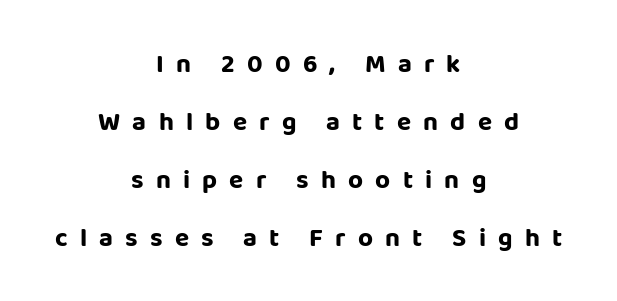
Q: Is the text bold? A: Yes.
Q: Is the text italic (slanted)? A: No, it is upright.
Q: Is the text underlined? A: No.
Q: How is the paragraph aligned? A: Centered.
Q: Is the spacing between letters normal or unusually wide? A: Unusually wide.
Q: Is the spacing between lines tight, normal or loose? A: Loose.
